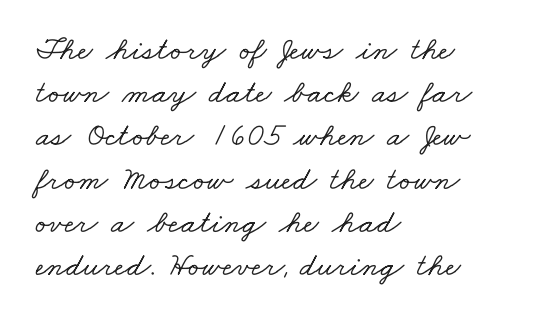
{"serif": "yes", "width": "wide", "stroke_contrast": "low", "x_height": "small", "monospaced": "no", "underline": "no", "align": "left", "line_spacing": "normal", "line_spacing_ratio": 1.31, "letter_spacing": "normal", "letter_spacing_em": 0.0, "glyph_px": 33}
